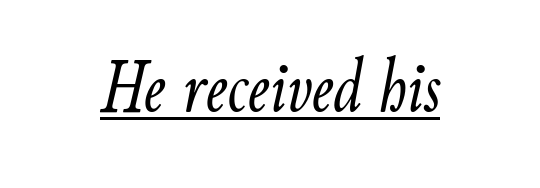
{"italic": "yes", "lean": "right", "slant_degrees": 9, "bold": "no", "weight": "light", "width": "condensed", "stroke_contrast": "low", "x_height": "small", "monospaced": "no", "underline": "yes", "letter_spacing": "normal", "letter_spacing_em": 0.0, "glyph_px": 77}
